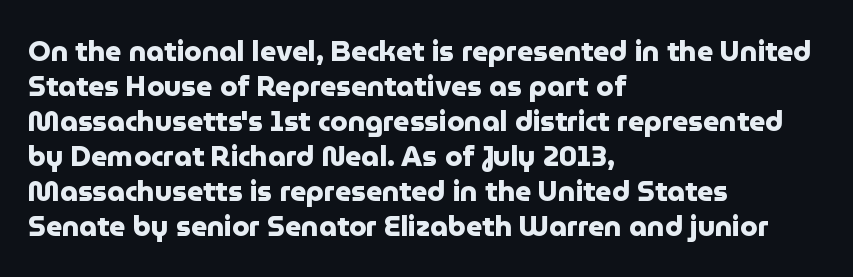
Q: Is the text bold? A: Yes.
Q: Is the text italic (slanted)? A: No, it is upright.
Q: Is the typeface a serif or a sans-serif typeface? A: Sans-serif.
Q: Is the text underlined? A: No.
Q: How is the paragraph aligned? A: Left-aligned.
Q: Is the spacing between letters normal or unusually wide? A: Normal.
Q: Is the spacing between lines tight, normal or loose? A: Normal.
Q: Width (condensed, normal, or wide)? A: Normal.
Q: Stroke contrast? A: Low.
Q: x-height? A: Medium.
Q: Monospaced? A: No.
